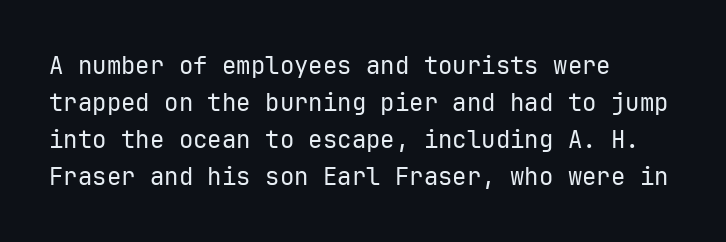
Vertical strokes here are truly vertical. Every row of glyphs begins at an identical x-position on the left. Between one letter and the next there's only the usual sliver of space. Only glyphs here, with clear space below each row.
